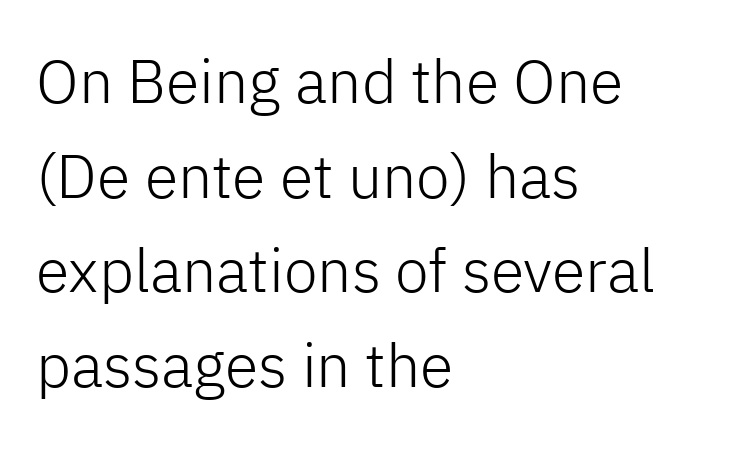
The image shows 61 px light sans-serif type, upright; set left-aligned, normal line spacing (1.55x), normal letter spacing, not underlined; low stroke contrast and a medium x-height.
